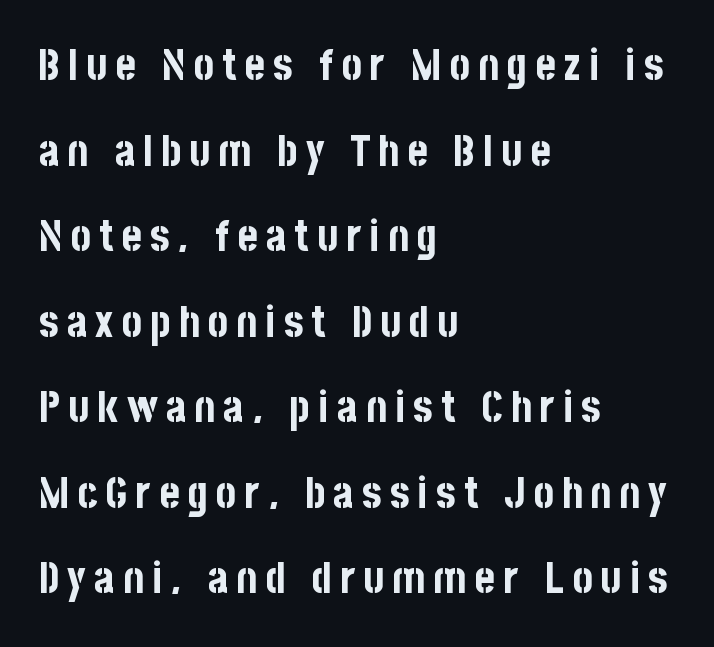
{"serif": "no", "italic": "no", "bold": "yes", "weight": "bold", "width": "condensed", "stroke_contrast": "low", "x_height": "large", "monospaced": "no", "underline": "no", "align": "left", "line_spacing": "loose", "line_spacing_ratio": 1.99, "glyph_px": 43}
